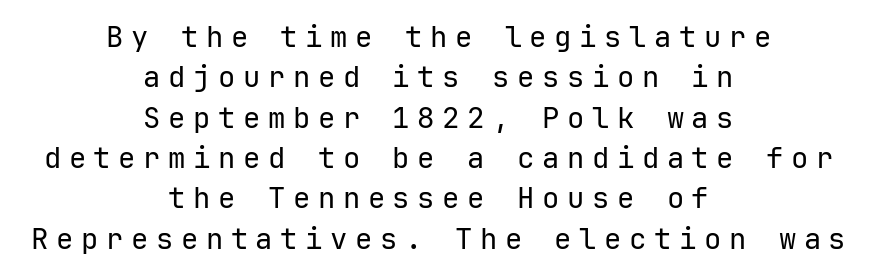
Q: Is the text bold? A: No.
Q: Is the text italic (slanted)? A: No, it is upright.
Q: Is the typeface a serif or a sans-serif typeface? A: Sans-serif.
Q: Is the text underlined? A: No.
Q: How is the paragraph aligned? A: Centered.
Q: Is the spacing between letters normal or unusually wide? A: Unusually wide.
Q: Is the spacing between lines tight, normal or loose? A: Normal.
Q: Width (condensed, normal, or wide)? A: Normal.
Q: Stroke contrast? A: Low.
Q: x-height? A: Medium.
